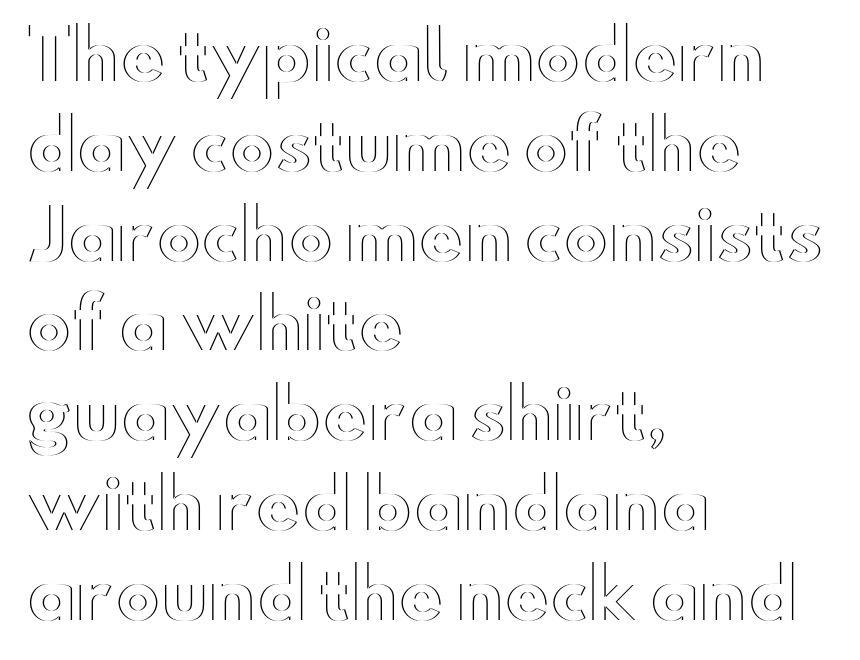
One glance says typical: line gaps are just what's usual. Character widths vary here, with narrow letters taking less room than wide ones. Descenders are the only things crossing below the line. Each word holds together tightly as a unit, with standard inter-letter gaps. No italicization has been applied; the sample stays upright.
